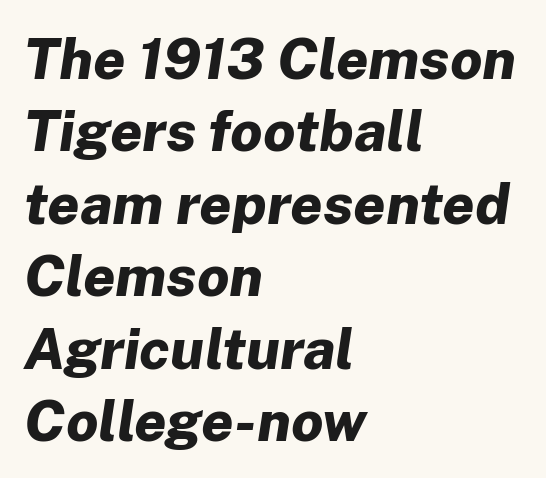
Q: Is the text bold? A: Yes.
Q: Is the text italic (slanted)? A: Yes, it leans right by about 8 degrees.
Q: Is the text underlined? A: No.
Q: How is the paragraph aligned? A: Left-aligned.
Q: Is the spacing between letters normal or unusually wide? A: Normal.
Q: Is the spacing between lines tight, normal or loose? A: Normal.
Q: Width (condensed, normal, or wide)? A: Normal.
Q: Stroke contrast? A: Low.
Q: x-height? A: Medium.
Q: Monospaced? A: No.
